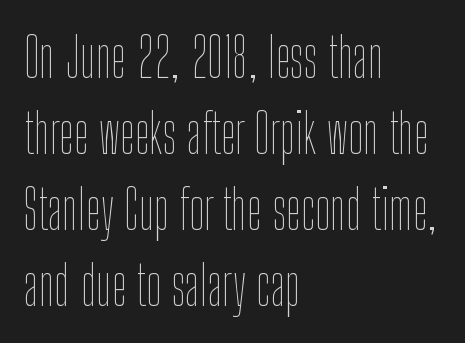
Q: Is the text bold? A: No.
Q: Is the text italic (slanted)? A: No, it is upright.
Q: Is the text underlined? A: No.
Q: How is the paragraph aligned? A: Left-aligned.
Q: Is the spacing between letters normal or unusually wide? A: Normal.
Q: Is the spacing between lines tight, normal or loose? A: Normal.
Q: Width (condensed, normal, or wide)? A: Condensed.
Q: Stroke contrast? A: Low.
Q: x-height? A: Medium.
Q: Monospaced? A: No.
